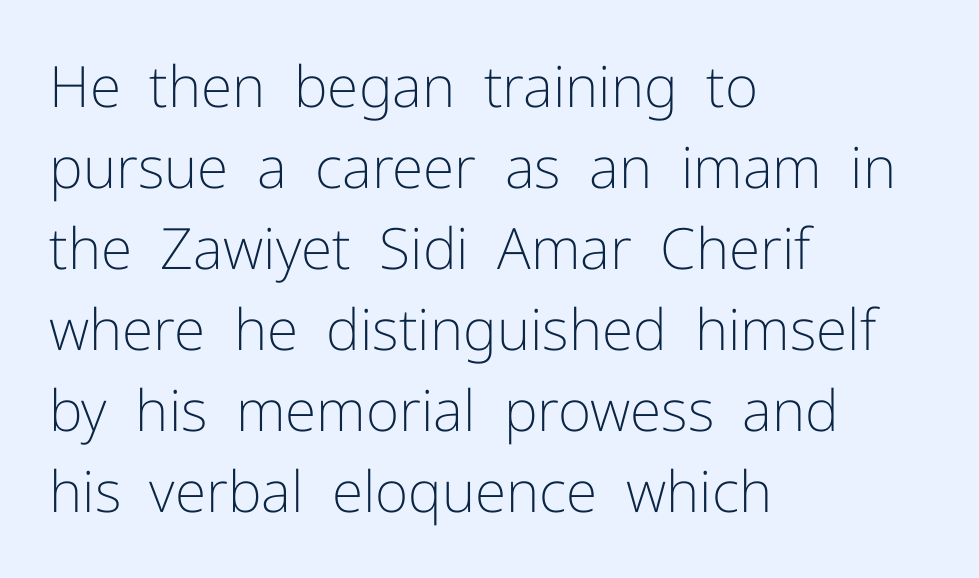
{"serif": "no", "italic": "no", "bold": "no", "weight": "light", "width": "normal", "stroke_contrast": "low", "x_height": "medium", "monospaced": "no", "underline": "no", "align": "left", "line_spacing": "normal", "line_spacing_ratio": 1.42, "letter_spacing": "normal", "letter_spacing_em": 0.0, "glyph_px": 57}
